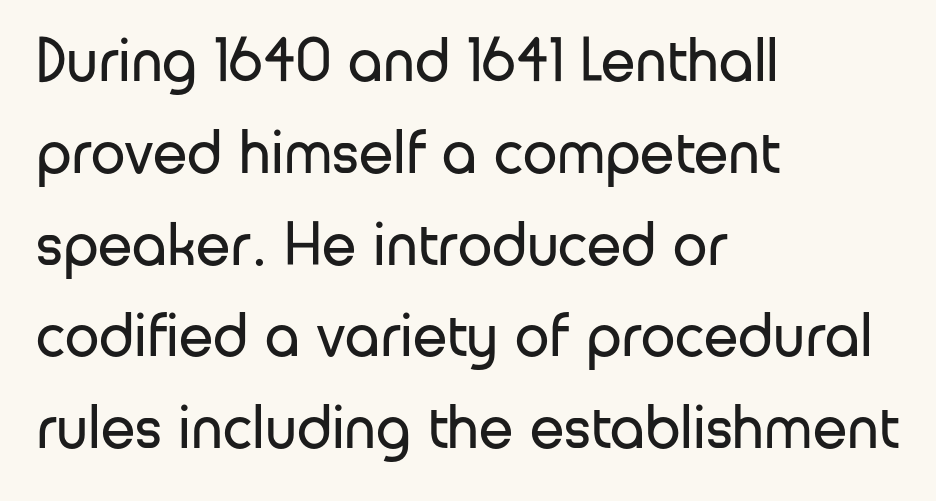
{"serif": "no", "italic": "no", "bold": "no", "weight": "regular", "width": "normal", "stroke_contrast": "low", "x_height": "medium", "monospaced": "no", "underline": "no", "align": "left", "line_spacing": "normal", "line_spacing_ratio": 1.48, "letter_spacing": "normal", "letter_spacing_em": 0.0, "glyph_px": 62}
